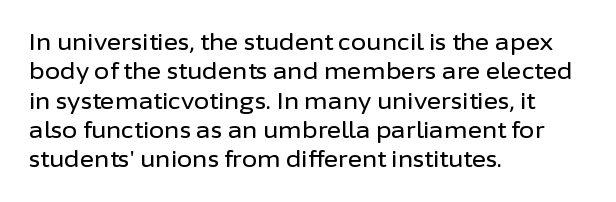
Q: Is the text italic (slanted)? A: No, it is upright.
Q: Is the text underlined? A: No.
Q: How is the paragraph aligned? A: Left-aligned.
Q: Is the spacing between letters normal or unusually wide? A: Normal.
Q: Is the spacing between lines tight, normal or loose? A: Normal.
